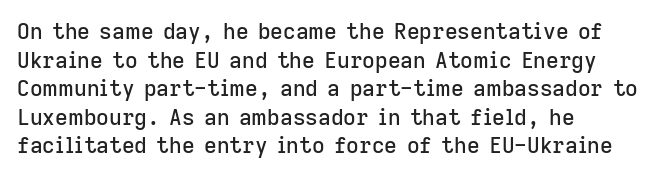
Q: Is the text italic (slanted)? A: No, it is upright.
Q: Is the text underlined? A: No.
Q: How is the paragraph aligned? A: Left-aligned.
Q: Is the spacing between letters normal or unusually wide? A: Normal.
Q: Is the spacing between lines tight, normal or loose? A: Normal.
